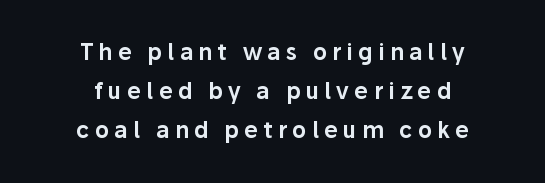
Q: Is the text italic (slanted)? A: No, it is upright.
Q: Is the text underlined? A: No.
Q: How is the paragraph aligned? A: Centered.
Q: Is the spacing between letters normal or unusually wide? A: Unusually wide.
